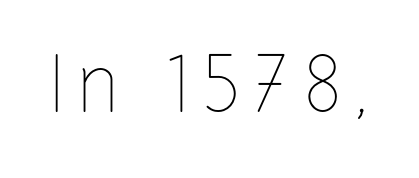
The image shows 77 px thin, condensed type, upright; set unusually wide letter spacing (+0.2 em), not underlined; low stroke contrast and a medium x-height.
